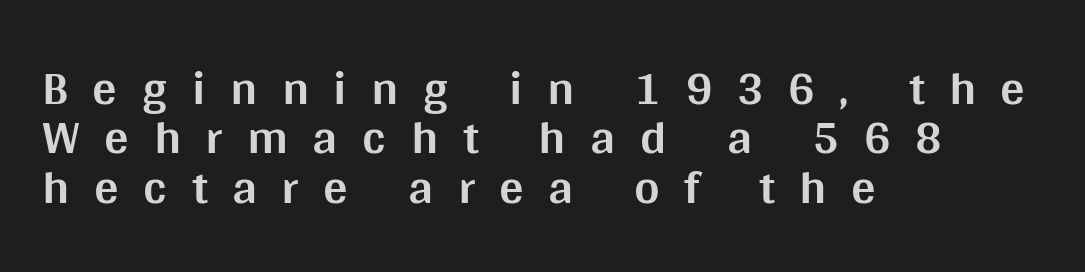
{"serif": "no", "italic": "no", "bold": "yes", "weight": "bold", "width": "normal", "stroke_contrast": "medium", "x_height": "large", "monospaced": "no", "underline": "no", "align": "left", "line_spacing": "tight", "line_spacing_ratio": 1.01, "letter_spacing": "wide", "letter_spacing_em": 0.5, "glyph_px": 49}
